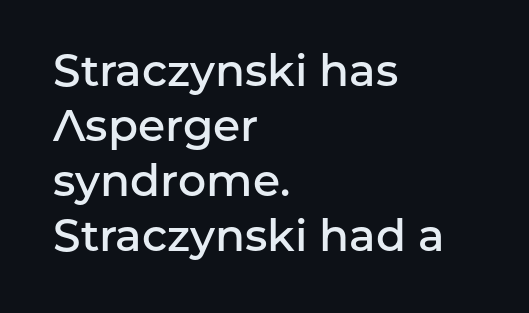
The image shows 44 px semibold sans-serif type, upright; set left-aligned, normal line spacing (1.25x), normal letter spacing, not underlined; low stroke contrast and a medium x-height.
